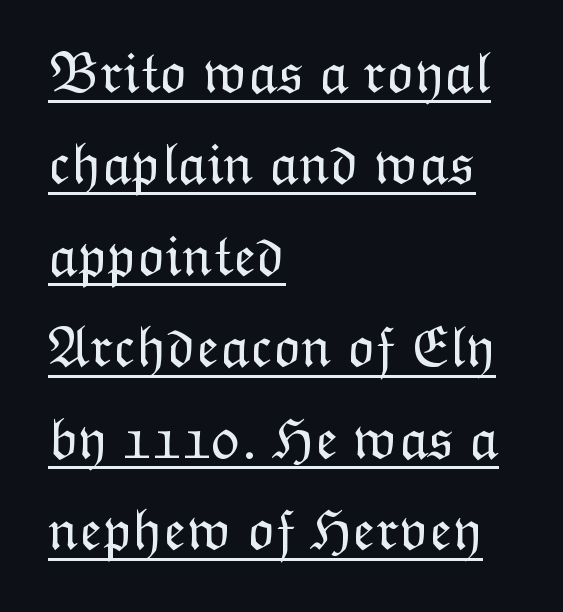
Q: Is the text bold? A: No.
Q: Is the text italic (slanted)? A: No, it is upright.
Q: Is the text underlined? A: Yes.
Q: How is the paragraph aligned? A: Left-aligned.
Q: Is the spacing between letters normal or unusually wide? A: Normal.
Q: Is the spacing between lines tight, normal or loose? A: Normal.
Q: Width (condensed, normal, or wide)? A: Normal.
Q: Stroke contrast? A: Low.
Q: x-height? A: Medium.
Q: Monospaced? A: No.
